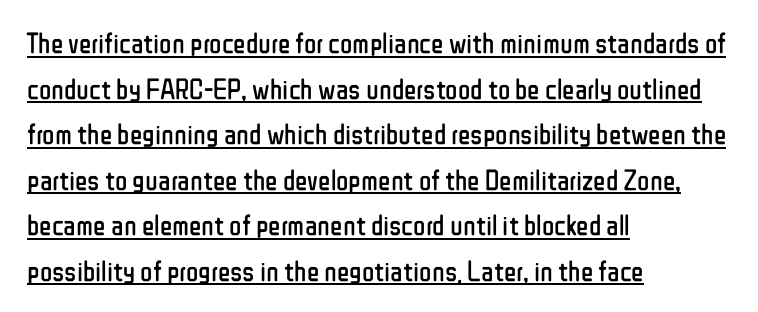
The image shows 29 px regular-weight, condensed sans-serif type, upright; set left-aligned, normal line spacing (1.57x), normal letter spacing, underlined; low stroke contrast and a medium x-height.
